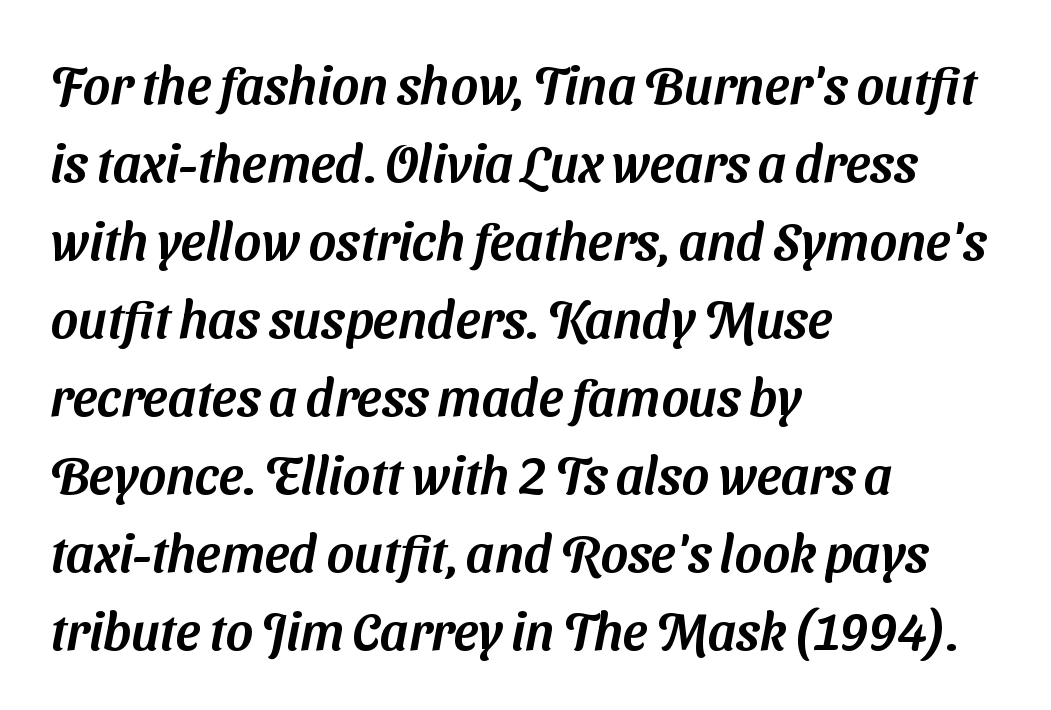
{"serif": "no", "width": "normal", "stroke_contrast": "medium", "x_height": "medium", "monospaced": "no", "underline": "no", "align": "left", "line_spacing": "normal", "line_spacing_ratio": 1.5, "letter_spacing": "normal", "letter_spacing_em": 0.0, "glyph_px": 52}
